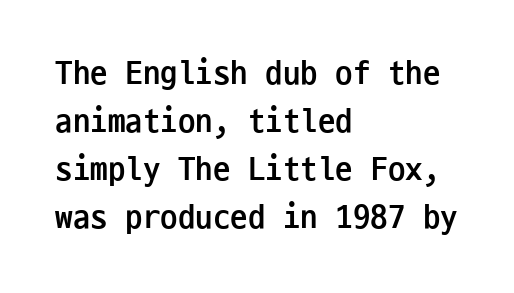
The letters march in equal steps, a hallmark of fixed-pitch type. This sample uses plain, unmodified letter spacing. Typesetter's note: full bold, strokes at maximum text heaviness. The lines are quadded left.
